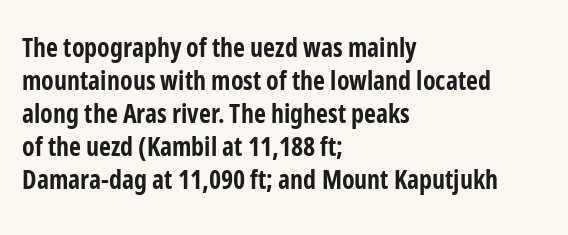
The leading is moderate, giving the passage an even texture. A dark, heavy texture on the line: the type is bold. Descenders hang freely into open space. Letter spacing: default. Notice how the passage keeps a crisp vertical edge on the left only. This is roman type, the default non-slanted kind.
